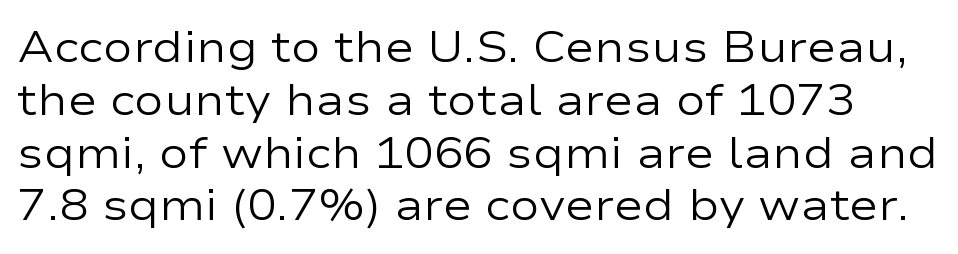
Q: Is the text bold? A: No.
Q: Is the text italic (slanted)? A: No, it is upright.
Q: Is the typeface a serif or a sans-serif typeface? A: Sans-serif.
Q: Is the text underlined? A: No.
Q: Is the spacing between letters normal or unusually wide? A: Normal.
Q: Width (condensed, normal, or wide)? A: Wide.
Q: Stroke contrast? A: Low.
Q: x-height? A: Medium.
Q: Monospaced? A: No.
